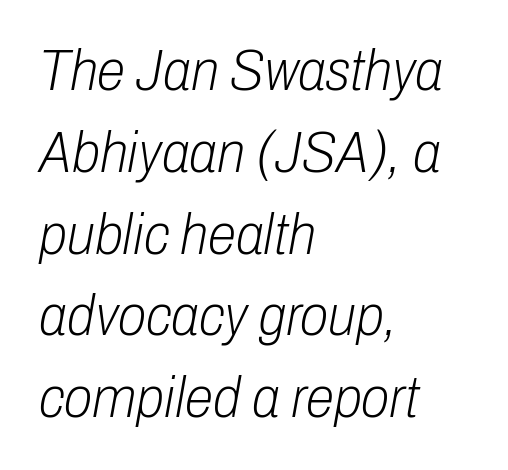
The passage shown is not bold in any degree. This sample uses plain, unmodified letter spacing. Honestly, there is no underline to notice here at all. Is this a fixed-width face? No — the glyphs have proportional, varying widths. If you measured baseline to baseline, you'd find a middling distance. The lettering tilts uniformly, giving the passage an italic look.
